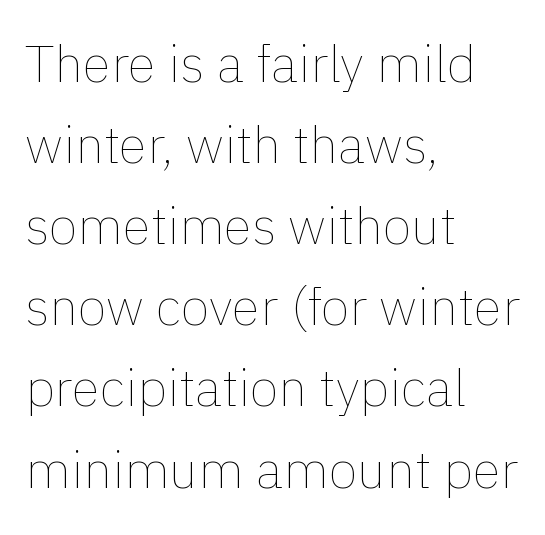
The setting favours the left margin, as ordinary paragraphs usually do. The passage shown has conventional tracking throughout. Is there any slant? The stems are plumb. Spacing verdict: proportional, widths tailored to each character. The strip under each line holds only bare page.
